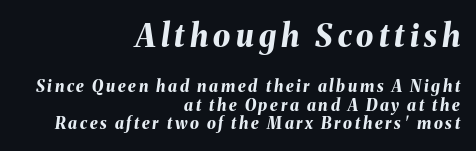
The image shows 31 px bold type, italic (leaning right); set right-aligned, tight line spacing (1.15x), not underlined; the first (top) block is 1.94x larger; medium stroke contrast and a medium x-height.
